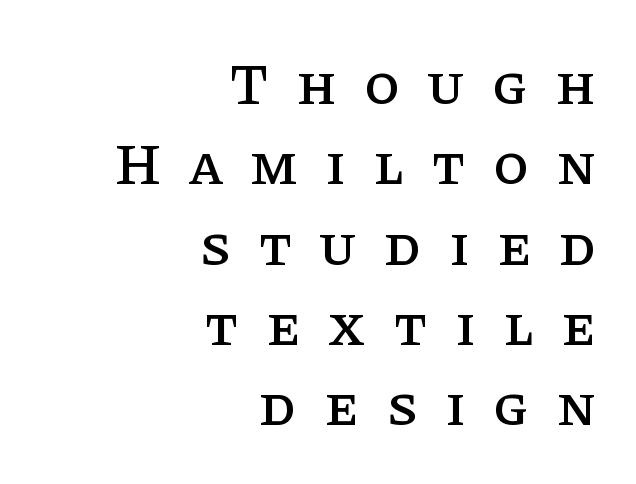
Is this a fixed-width face? No — the glyphs have proportional, varying widths. The text block is weighted toward the right margin, trailing off unevenly leftward. Unlike a clean sans, this face finishes its strokes with serifs. Baseline-to-baseline distance is the conventional proportion of letter height. Someone cranked the tracking dial way up on this one. The space beneath each line is pristine and unruled.
